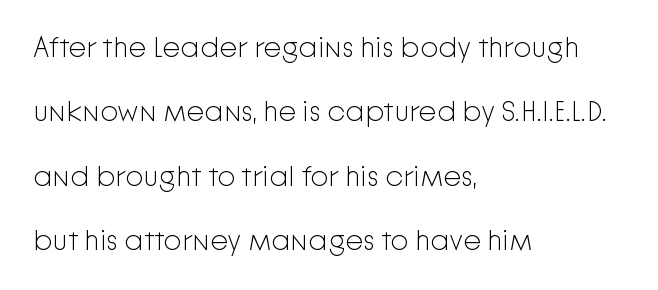
{"serif": "no", "italic": "no", "bold": "no", "weight": "light", "width": "normal", "stroke_contrast": "low", "x_height": "medium", "monospaced": "no", "underline": "no", "align": "left", "line_spacing": "loose", "line_spacing_ratio": 2.22, "letter_spacing": "normal", "letter_spacing_em": 0.0, "glyph_px": 29}
